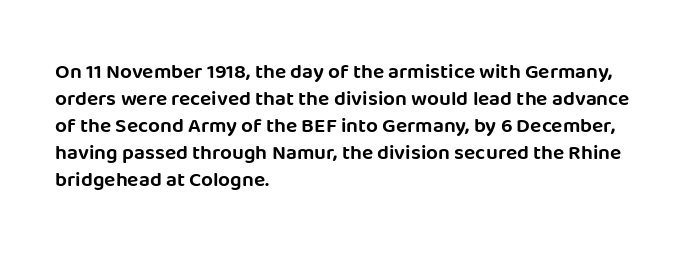
The image shows 21 px text type, upright; set left-aligned, normal line spacing (1.29x), normal letter spacing, not underlined.
